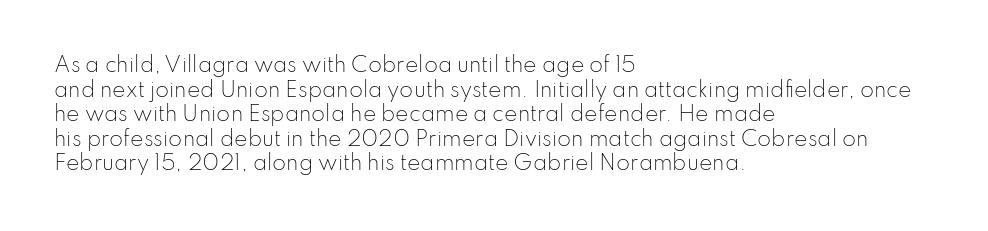
The image shows 20 px text type, upright; set left-aligned, line spacing 1.23x, normal letter spacing, not underlined.
